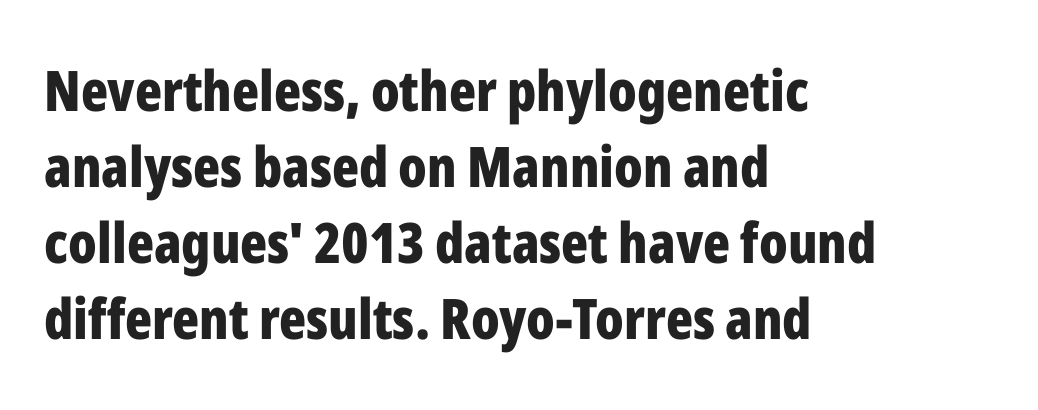
The image shows 56 px bold, condensed sans-serif type, upright; set left-aligned, normal line spacing (1.36x), normal letter spacing, not underlined; low stroke contrast and a medium x-height.
